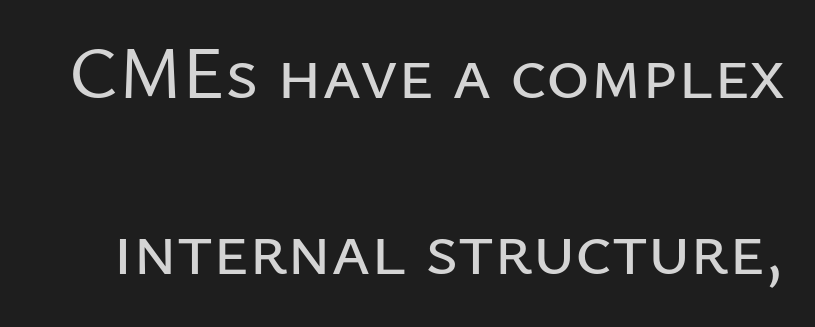
{"serif": "no", "italic": "no", "width": "normal", "stroke_contrast": "low", "x_height": "medium", "monospaced": "no", "underline": "no", "line_spacing": "loose", "line_spacing_ratio": 2.38, "letter_spacing": "normal", "letter_spacing_em": 0.0, "glyph_px": 74}
